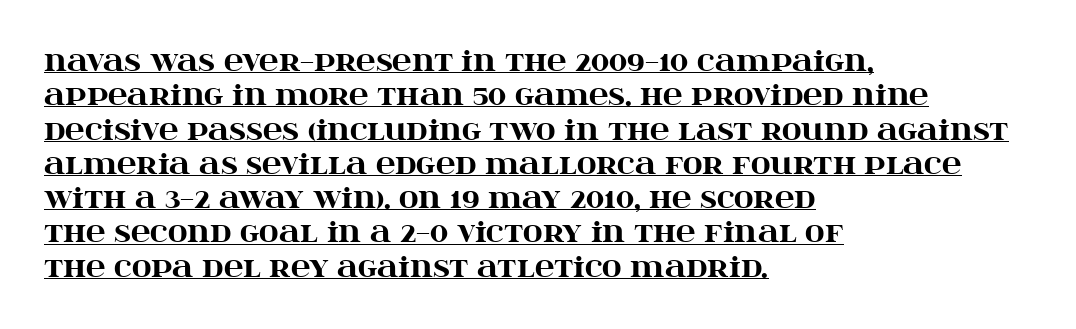
Words appear dense and cohesive because spacing is normal. Leading: standard. The typesetting leans heavy: a genuine bold. The typesetter has applied underlining to the passage shown. Italic: no, the glyphs are upright roman. Caption: multi-line text, flush left, ragged right.
